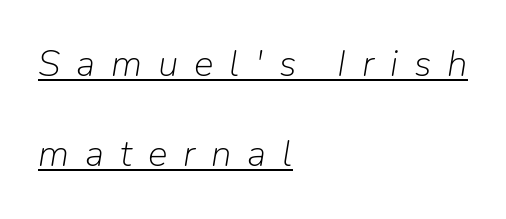
The letters are slanted; this is an italic face. The rendering uses natural spacing where letterforms have individual widths. Underlining? Definitely there. Students, observe: this is what heavily led, spacious text looks like.
